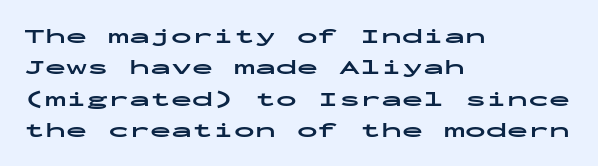
The image shows 21 px bold type, upright; set left-aligned, normal line spacing (1.5x), normal letter spacing, not underlined.
